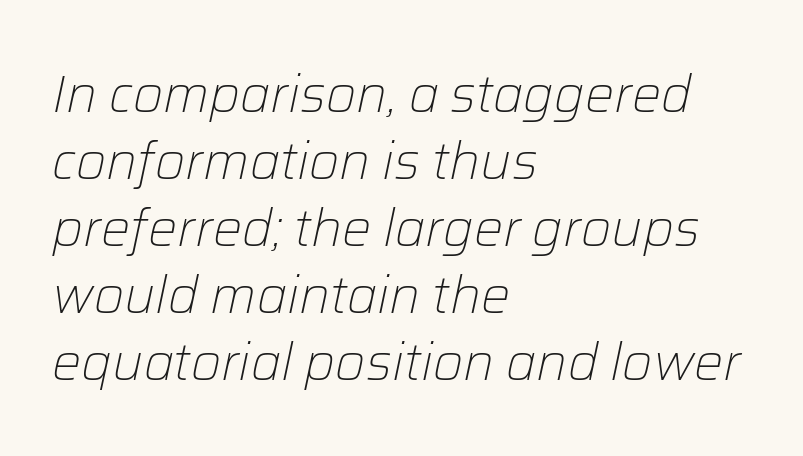
Compared with typical body copy, the letter spacing here is the same. Horizontal alignment here is leftward, the default for most running prose. Quick note: underline off. The letters advance in unequal steps, a hallmark of proportional type. Regular leading. Counters stay open thanks to moderate or lighter strokes.
